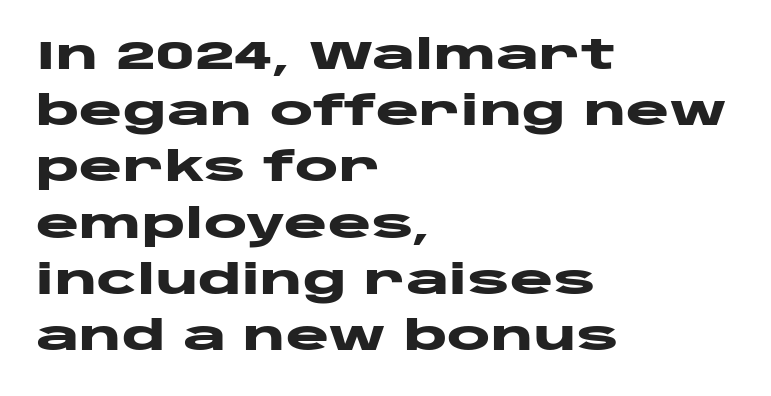
The image shows 41 px heavy, wide sans-serif type, upright; set left-aligned, normal line spacing (1.37x), normal letter spacing, not underlined; low stroke contrast and a large x-height.
